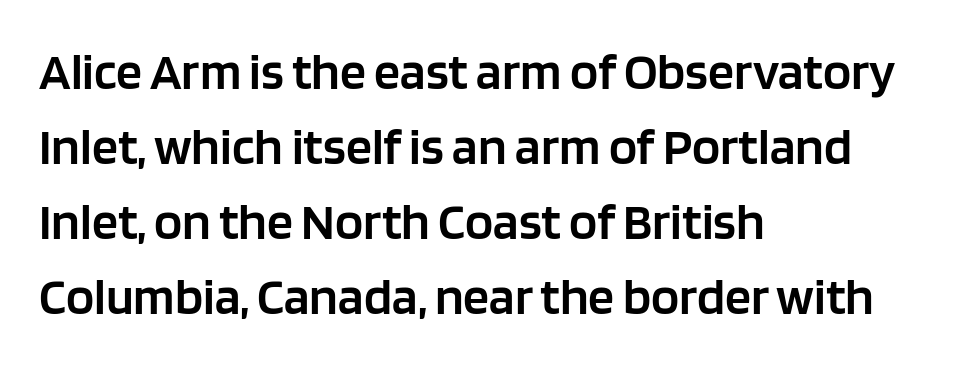
Do the characters align in a grid? No, the font is proportional. Style check: upright. Firm but not heavy-handed strokes: this text is semibold. Glance below the letters and you will spot only blank space. Letterform terminals end flat and unadorned throughout the passage.
